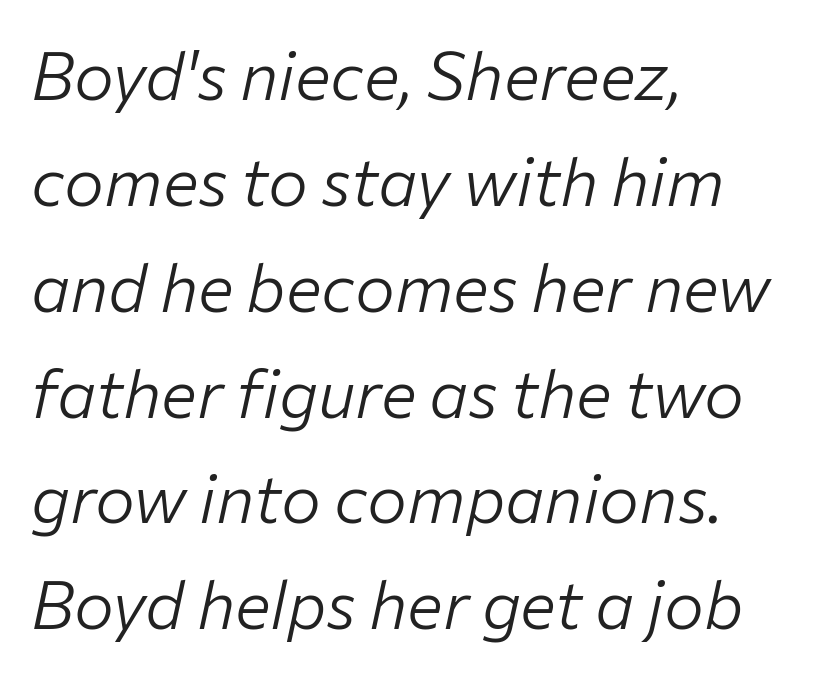
The image shows 67 px light type, italic (leaning right); set left-aligned, normal line spacing (1.58x), normal letter spacing, not underlined; low stroke contrast and a medium x-height.
